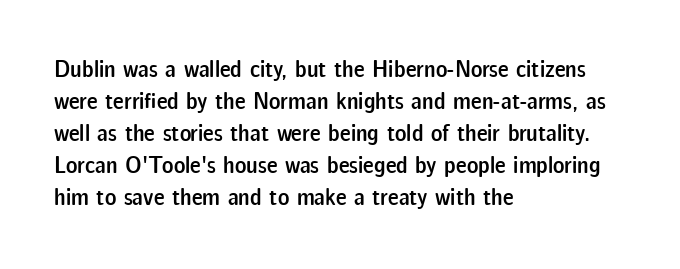
The image shows 24 px text type, upright; set left-aligned, normal line spacing (1.33x), normal letter spacing, not underlined.
